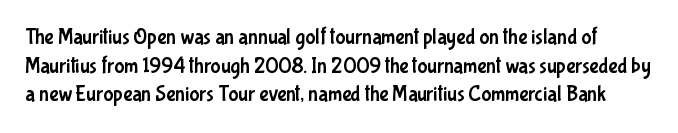
Q: Is the text italic (slanted)? A: No, it is upright.
Q: Is the text underlined? A: No.
Q: Is the spacing between letters normal or unusually wide? A: Normal.
Q: Is the spacing between lines tight, normal or loose? A: Normal.
